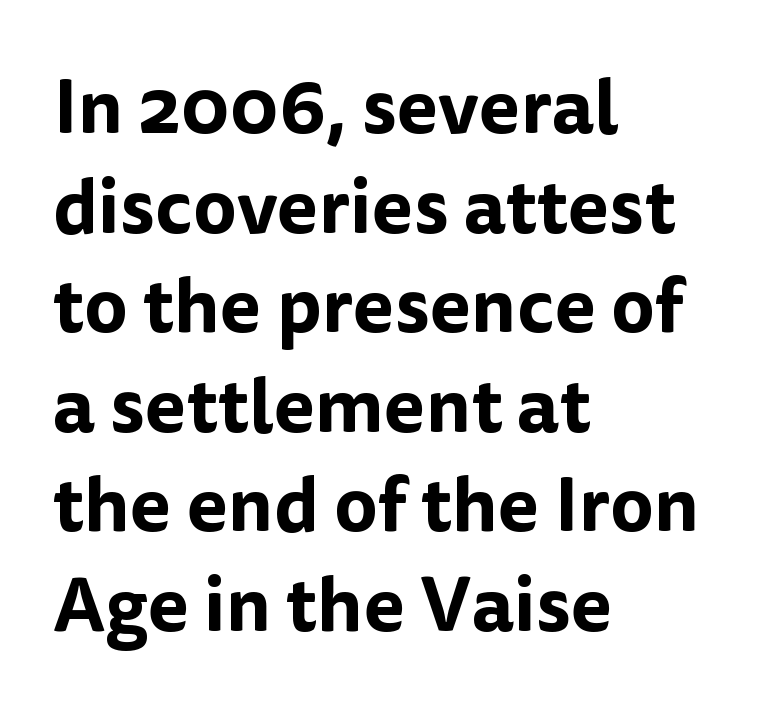
Varying glyph widths throughout — classic text-font behaviour. The letters stand upright; this is a roman face. This rendering leaves character spacing at its baseline value. The string is rendered with underlining switched off. Horizontally, the lines are justified to the leading edge only.
